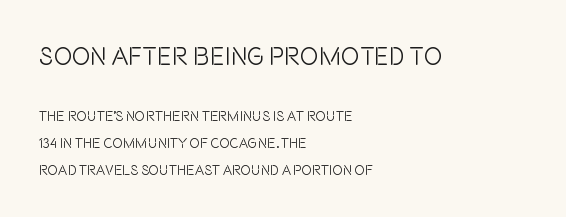
{"italic": "no", "bold": "no", "underline": "no", "align": "left", "line_spacing": "loose", "line_spacing_ratio": 1.92, "letter_spacing": "normal", "letter_spacing_em": 0.0, "larger_block": "first", "size_ratio": 1.79, "glyph_px": 25}
